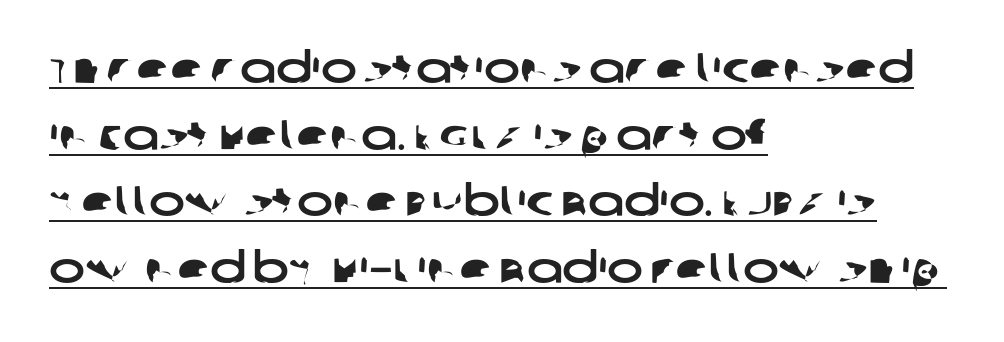
{"serif": "no", "width": "wide", "stroke_contrast": "low", "x_height": "large", "monospaced": "no", "underline": "yes", "align": "left", "line_spacing": "normal", "line_spacing_ratio": 1.55, "letter_spacing": "normal", "letter_spacing_em": 0.0, "glyph_px": 43}
